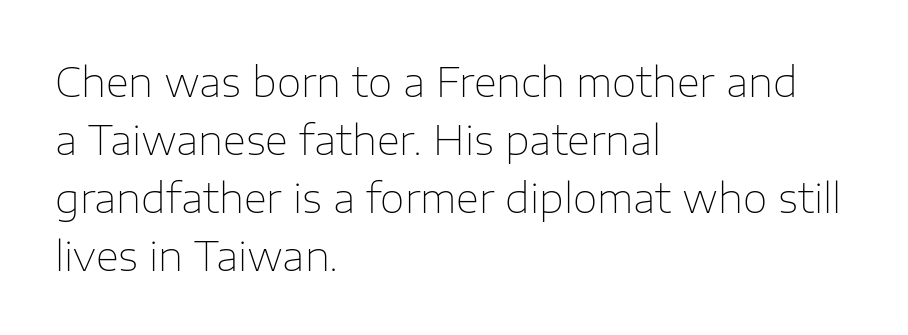
Heaviness? Minimal to ordinary, like unemphasized prose. This sample uses plain, unmodified letter spacing. Observe the absence of serifs on each vertical stroke in this sample. The letters advance in unequal steps, a hallmark of proportional type. Which margin do the lines hug? The left one — the right edge is uneven. What's the leading like? Ordinary, nothing unusual.
